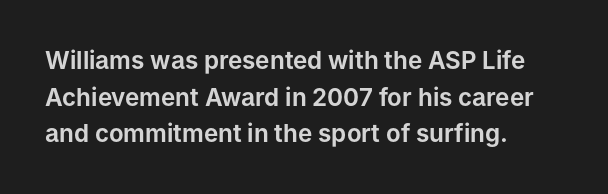
{"italic": "no", "underline": "no", "align": "left", "line_spacing": "normal", "line_spacing_ratio": 1.53, "letter_spacing": "normal", "letter_spacing_em": 0.0, "glyph_px": 24}
